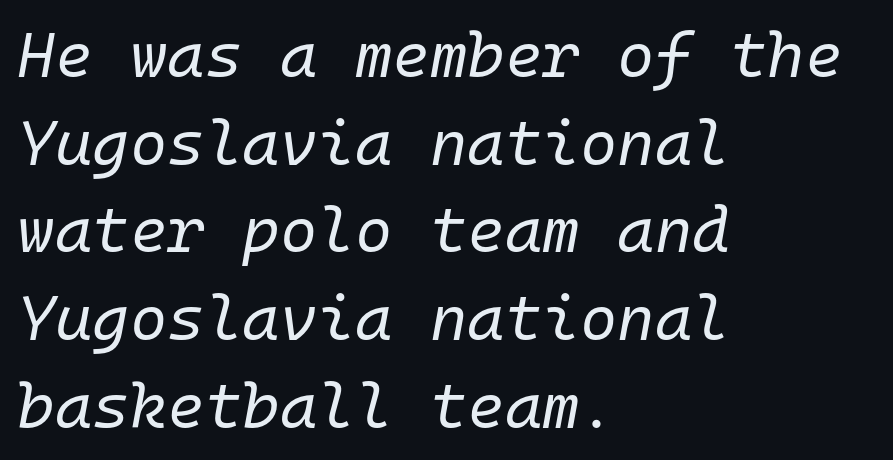
The image shows 64 px regular-weight type, italic (leaning right), monospaced; set left-aligned, normal line spacing (1.37x), normal letter spacing, not underlined; low stroke contrast and a medium x-height.
